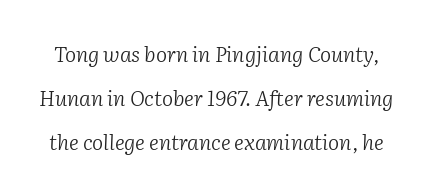
The image shows 21 px text type, italic (leaning right); set loose line spacing (2.09x), normal letter spacing, not underlined.
